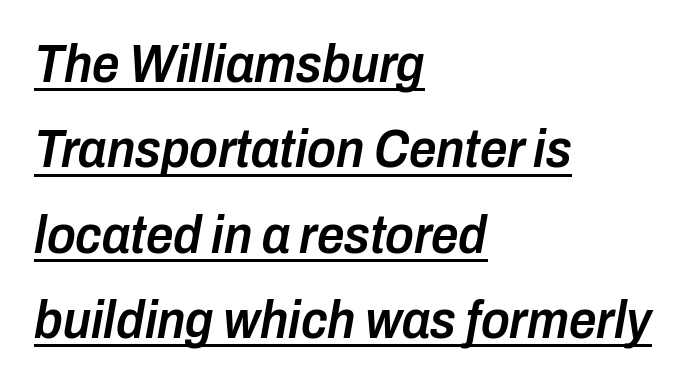
{"italic": "yes", "lean": "right", "slant_degrees": 10, "bold": "semi", "weight": "semibold", "width": "condensed", "stroke_contrast": "low", "x_height": "medium", "monospaced": "no", "underline": "yes", "align": "left", "line_spacing": "normal", "line_spacing_ratio": 1.58, "letter_spacing": "normal", "letter_spacing_em": 0.0, "glyph_px": 54}
